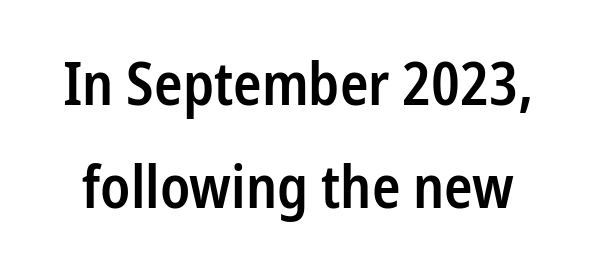
The font's upright variant was chosen for this text. The foot of each line stays bare and open. This sample has the flowing, uneven cadence of proportional lettering. In terms of letterspacing, this is plain default setting. Is this a sans? Yes — the strokes have no serifs.
